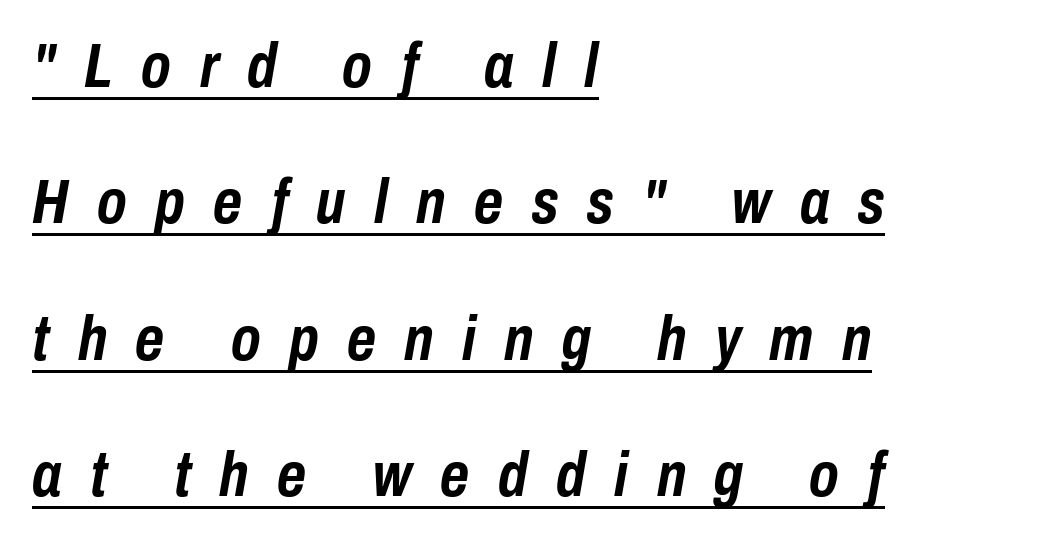
The image shows 62 px semibold, condensed type, italic (leaning right); set left-aligned, loose line spacing (2.2x), unusually wide letter spacing (+0.46 em), underlined; low stroke contrast and a medium x-height.
